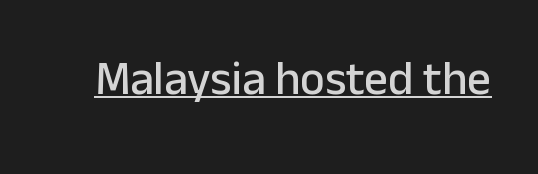
{"serif": "no", "italic": "no", "width": "normal", "stroke_contrast": "low", "x_height": "medium", "monospaced": "no", "underline": "yes", "letter_spacing": "normal", "letter_spacing_em": 0.0, "glyph_px": 47}
